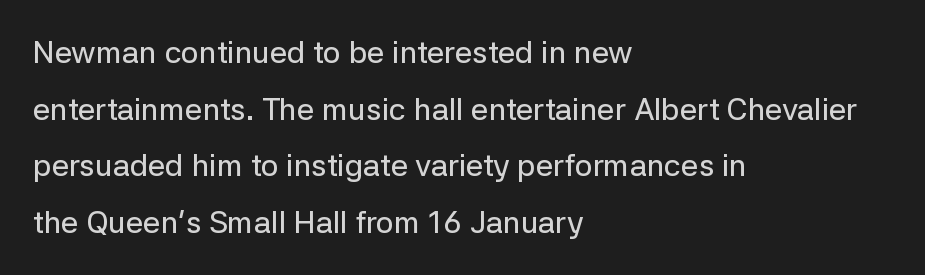
Q: Is the text italic (slanted)? A: No, it is upright.
Q: Is the typeface a serif or a sans-serif typeface? A: Sans-serif.
Q: Is the text underlined? A: No.
Q: How is the paragraph aligned? A: Left-aligned.
Q: Is the spacing between letters normal or unusually wide? A: Normal.
Q: Width (condensed, normal, or wide)? A: Normal.
Q: Stroke contrast? A: Low.
Q: x-height? A: Medium.
Q: Monospaced? A: No.
